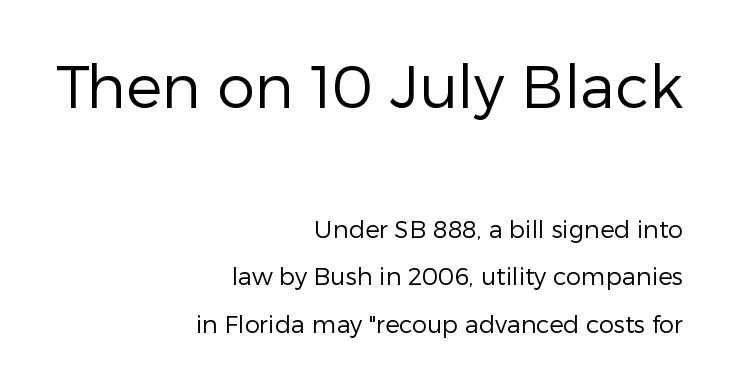
Q: Is the text bold? A: No.
Q: Is the text italic (slanted)? A: No, it is upright.
Q: Is the typeface a serif or a sans-serif typeface? A: Sans-serif.
Q: Is the text underlined? A: No.
Q: How is the paragraph aligned? A: Right-aligned.
Q: Is the spacing between letters normal or unusually wide? A: Normal.
Q: Is the spacing between lines tight, normal or loose? A: Loose.
Q: Which block of text is set in a larger size, the first (top) or the second (bottom)? A: The first (top) one.
Q: Width (condensed, normal, or wide)? A: Normal.
Q: Stroke contrast? A: Low.
Q: x-height? A: Medium.
Q: Monospaced? A: No.
